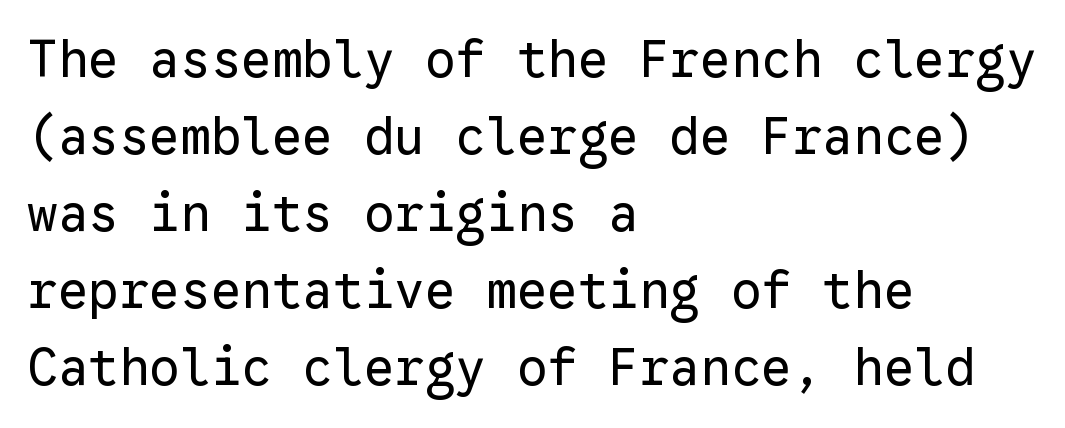
Q: Is the text bold? A: No.
Q: Is the text italic (slanted)? A: No, it is upright.
Q: Is the typeface a serif or a sans-serif typeface? A: Sans-serif.
Q: Is the text underlined? A: No.
Q: How is the paragraph aligned? A: Left-aligned.
Q: Is the spacing between letters normal or unusually wide? A: Normal.
Q: Is the spacing between lines tight, normal or loose? A: Normal.
Q: Width (condensed, normal, or wide)? A: Normal.
Q: Stroke contrast? A: Low.
Q: x-height? A: Medium.
Q: Monospaced? A: Yes.
